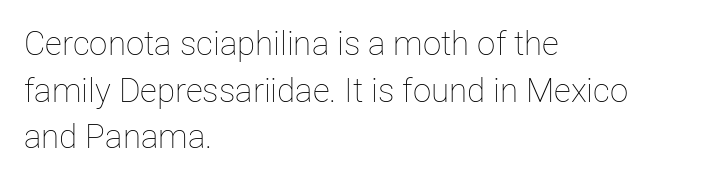
{"italic": "no", "bold": "no", "weight": "thin", "width": "normal", "stroke_contrast": "low", "x_height": "medium", "monospaced": "no", "underline": "no", "align": "left", "line_spacing": "normal", "line_spacing_ratio": 1.41, "letter_spacing": "normal", "letter_spacing_em": 0.0, "glyph_px": 33}
